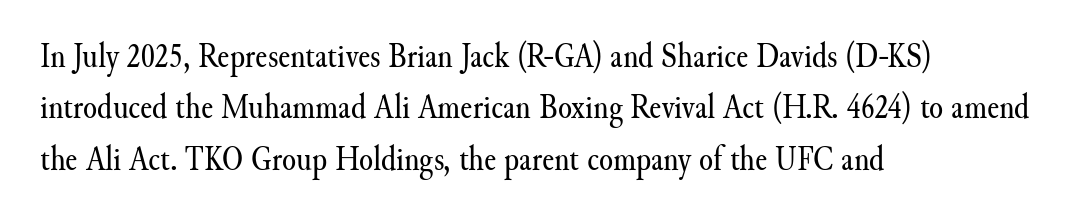
Q: Is the text bold? A: No.
Q: Is the text italic (slanted)? A: No, it is upright.
Q: Is the typeface a serif or a sans-serif typeface? A: Serif.
Q: Is the text underlined? A: No.
Q: How is the paragraph aligned? A: Left-aligned.
Q: Is the spacing between letters normal or unusually wide? A: Normal.
Q: Is the spacing between lines tight, normal or loose? A: Normal.
Q: Width (condensed, normal, or wide)? A: Normal.
Q: Stroke contrast? A: Medium.
Q: x-height? A: Small.
Q: Monospaced? A: No.
